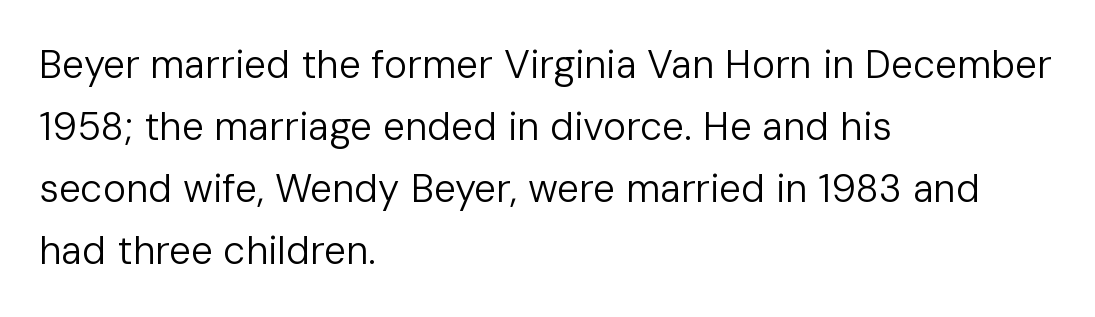
The image shows 39 px regular-weight sans-serif type, upright; set left-aligned, normal line spacing (1.59x), normal letter spacing, not underlined; low stroke contrast and a medium x-height.
